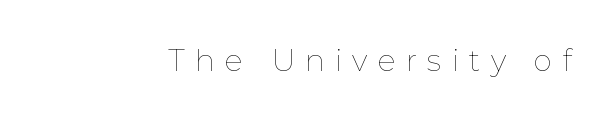
{"italic": "no", "bold": "no", "weight": "thin", "width": "normal", "stroke_contrast": "low", "x_height": "medium", "monospaced": "no", "underline": "no", "letter_spacing": "wide", "letter_spacing_em": 0.34, "glyph_px": 30}
